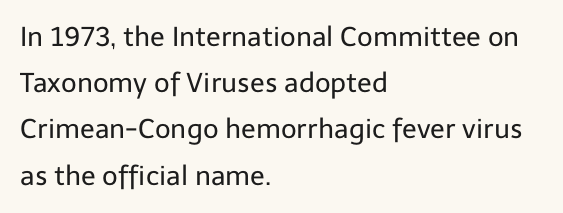
Which margin do the lines hug? The left one — the right edge is uneven. The letters stand straight up with perfectly vertical stems. Stems and bowls with no extra thickness — not bold. Nothing unusual about the tracking: characters are spaced as the font intends.
